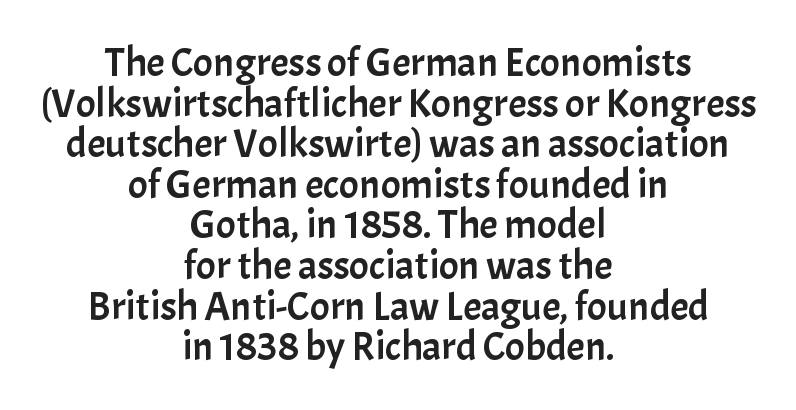
Q: Is the text italic (slanted)? A: No, it is upright.
Q: Is the typeface a serif or a sans-serif typeface? A: Sans-serif.
Q: Is the text underlined? A: No.
Q: How is the paragraph aligned? A: Centered.
Q: Is the spacing between letters normal or unusually wide? A: Normal.
Q: Is the spacing between lines tight, normal or loose? A: Tight.
Q: Width (condensed, normal, or wide)? A: Normal.
Q: Stroke contrast? A: Low.
Q: x-height? A: Medium.
Q: Monospaced? A: No.
